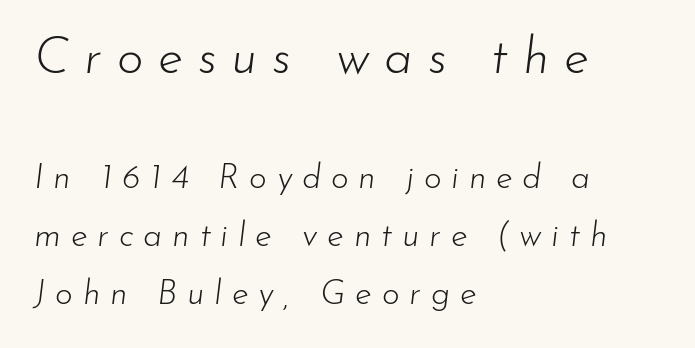
The image shows 51 px light type, italic (leaning right); set left-aligned, line spacing 1.71x, unusually wide letter spacing (+0.29 em), not underlined; the first (top) block is 1.5x larger; low stroke contrast and a small x-height.
